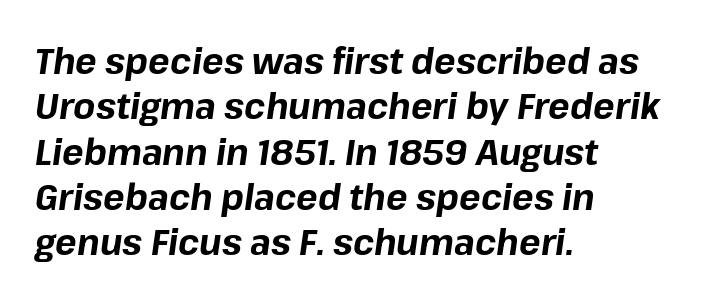
{"italic": "yes", "lean": "right", "slant_degrees": 8, "bold": "yes", "weight": "bold", "width": "normal", "stroke_contrast": "low", "x_height": "medium", "monospaced": "no", "underline": "no", "align": "left", "line_spacing": "normal", "line_spacing_ratio": 1.26, "letter_spacing": "normal", "letter_spacing_em": 0.0, "glyph_px": 36}
